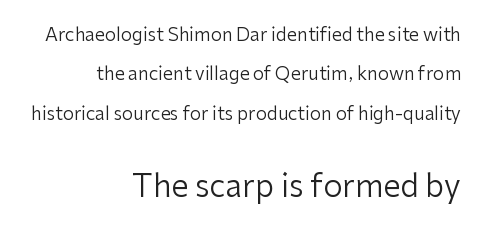
{"serif": "no", "italic": "no", "bold": "no", "weight": "regular", "width": "normal", "stroke_contrast": "low", "x_height": "medium", "monospaced": "no", "underline": "no", "align": "right", "line_spacing": "loose", "line_spacing_ratio": 2.19, "letter_spacing": "normal", "letter_spacing_em": 0.0, "larger_block": "second", "size_ratio": 1.72, "glyph_px": 31}
